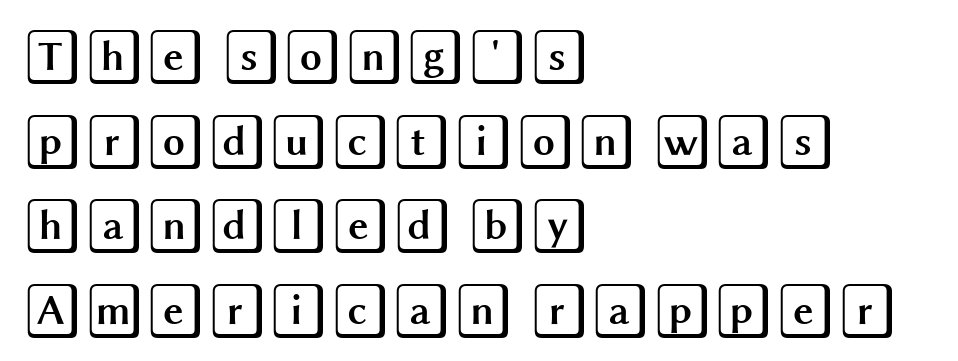
Q: Is the text italic (slanted)? A: No, it is upright.
Q: Is the text underlined? A: No.
Q: How is the paragraph aligned? A: Left-aligned.
Q: Is the spacing between letters normal or unusually wide? A: Normal.
Q: Is the spacing between lines tight, normal or loose? A: Normal.
Q: Width (condensed, normal, or wide)? A: Wide.
Q: x-height? A: Large.
